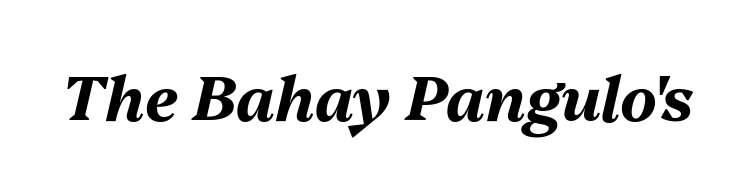
{"italic": "yes", "lean": "right", "slant_degrees": 13, "bold": "yes", "weight": "bold", "width": "normal", "stroke_contrast": "medium", "x_height": "medium", "monospaced": "no", "underline": "no", "letter_spacing": "normal", "letter_spacing_em": 0.0, "glyph_px": 62}
